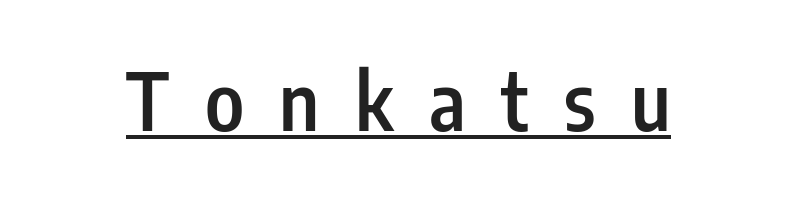
{"serif": "no", "italic": "no", "bold": "semi", "weight": "semibold", "width": "condensed", "stroke_contrast": "low", "x_height": "medium", "monospaced": "no", "underline": "yes", "letter_spacing": "wide", "letter_spacing_em": 0.45, "glyph_px": 79}
